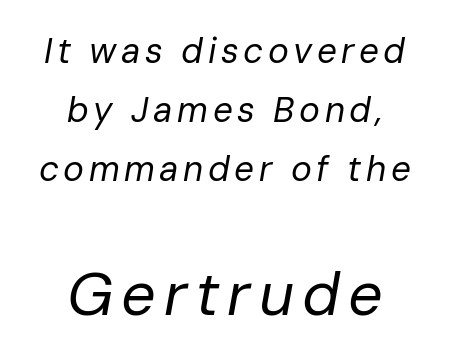
{"italic": "yes", "lean": "right", "slant_degrees": 10, "bold": "no", "weight": "regular", "width": "normal", "stroke_contrast": "low", "x_height": "medium", "monospaced": "no", "underline": "no", "align": "center", "line_spacing": "normal", "line_spacing_ratio": 1.69, "larger_block": "second", "size_ratio": 1.74, "glyph_px": 61}
